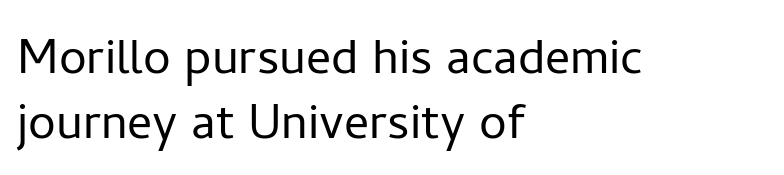
{"serif": "no", "italic": "no", "bold": "no", "weight": "light", "width": "normal", "stroke_contrast": "low", "x_height": "medium", "monospaced": "no", "underline": "no", "align": "left", "line_spacing": "tight", "line_spacing_ratio": 1.05, "letter_spacing": "normal", "letter_spacing_em": 0.0, "glyph_px": 62}
